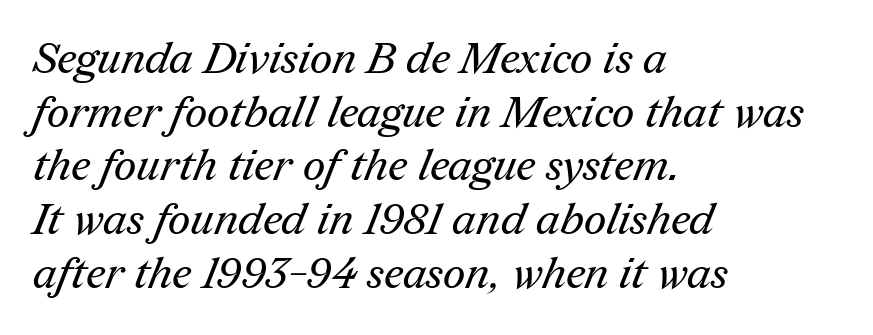
{"serif": "yes", "bold": "no", "weight": "regular", "width": "normal", "stroke_contrast": "medium", "x_height": "medium", "monospaced": "no", "underline": "no", "align": "left", "line_spacing_ratio": 1.22, "letter_spacing": "normal", "letter_spacing_em": 0.0, "glyph_px": 44}
